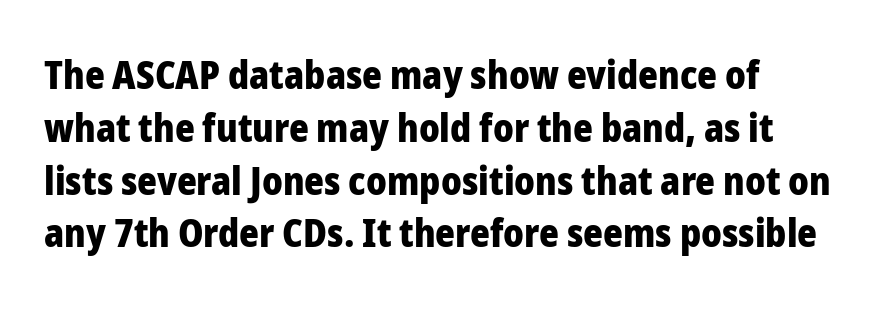
{"serif": "no", "italic": "no", "bold": "yes", "weight": "heavy", "width": "normal", "stroke_contrast": "low", "x_height": "medium", "monospaced": "no", "underline": "no", "align": "left", "line_spacing": "normal", "line_spacing_ratio": 1.39, "letter_spacing": "normal", "letter_spacing_em": 0.0, "glyph_px": 38}
